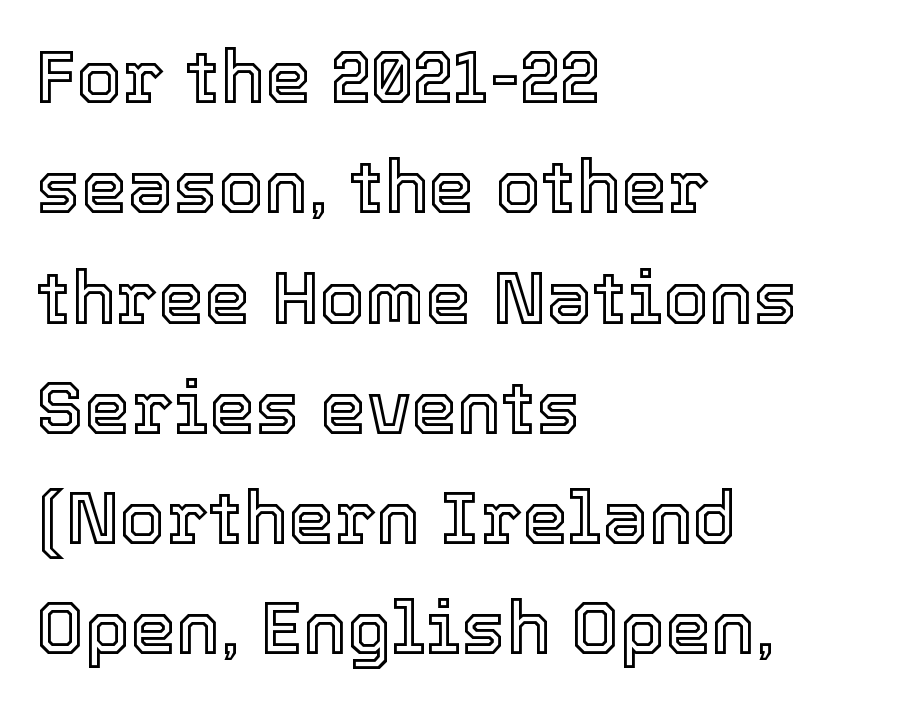
Q: Is the text italic (slanted)? A: No, it is upright.
Q: Is the text underlined? A: No.
Q: How is the paragraph aligned? A: Left-aligned.
Q: Is the spacing between letters normal or unusually wide? A: Normal.
Q: Is the spacing between lines tight, normal or loose? A: Normal.
Q: Width (condensed, normal, or wide)? A: Normal.
Q: x-height? A: Medium.
Q: Monospaced? A: No.
